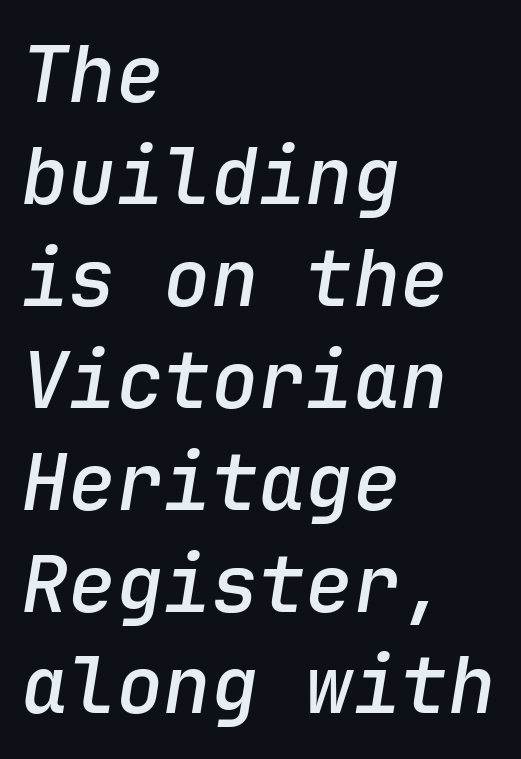
{"italic": "yes", "lean": "right", "slant_degrees": 9, "bold": "semi", "weight": "semibold", "width": "normal", "stroke_contrast": "low", "x_height": "medium", "monospaced": "yes", "underline": "no", "align": "left", "line_spacing": "normal", "line_spacing_ratio": 1.29, "letter_spacing": "normal", "letter_spacing_em": 0.0, "glyph_px": 79}
